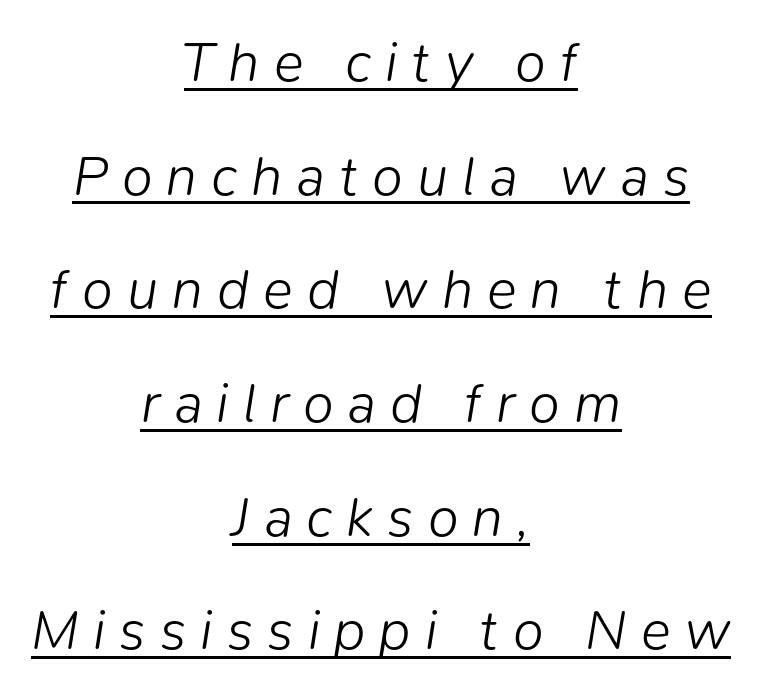
Q: Is the text bold? A: No.
Q: Is the text italic (slanted)? A: Yes, it leans right by about 9 degrees.
Q: Is the text underlined? A: Yes.
Q: How is the paragraph aligned? A: Centered.
Q: Is the spacing between letters normal or unusually wide? A: Unusually wide.
Q: Is the spacing between lines tight, normal or loose? A: Loose.
Q: Width (condensed, normal, or wide)? A: Normal.
Q: Stroke contrast? A: Low.
Q: x-height? A: Medium.
Q: Monospaced? A: No.
